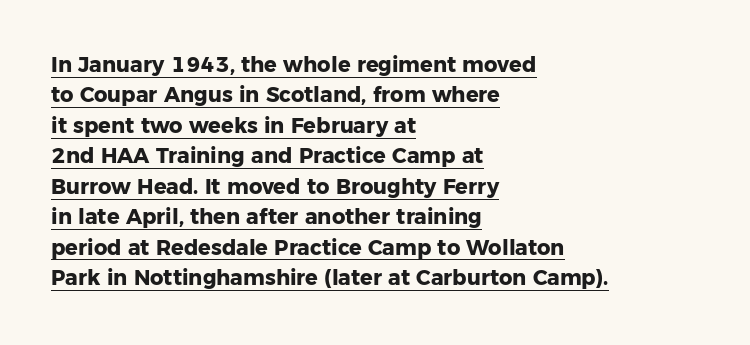
A continuous stroke trails under the words, as in a hyperlink. Reading down the block, your eye returns to a fixed left position each line. No extra tracking has been applied to these lines. The letters stand straight up with perfectly vertical stems.
